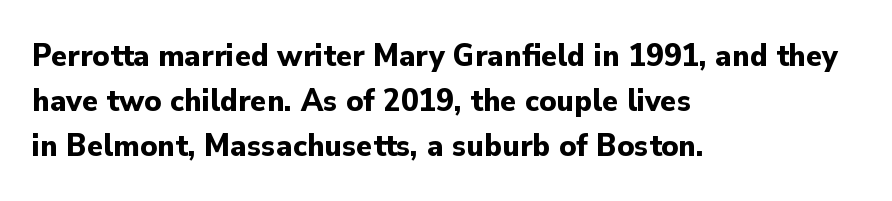
Q: Is the text bold? A: Yes.
Q: Is the text italic (slanted)? A: No, it is upright.
Q: Is the typeface a serif or a sans-serif typeface? A: Sans-serif.
Q: Is the text underlined? A: No.
Q: How is the paragraph aligned? A: Left-aligned.
Q: Is the spacing between letters normal or unusually wide? A: Normal.
Q: Is the spacing between lines tight, normal or loose? A: Normal.
Q: Width (condensed, normal, or wide)? A: Normal.
Q: Stroke contrast? A: Low.
Q: x-height? A: Small.
Q: Monospaced? A: No.
